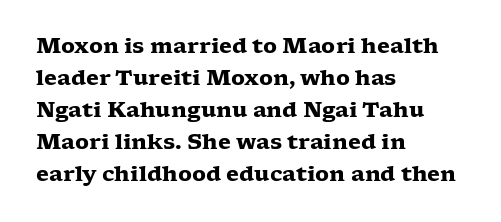
{"italic": "no", "bold": "yes", "underline": "no", "align": "left", "line_spacing": "normal", "line_spacing_ratio": 1.52, "letter_spacing": "normal", "letter_spacing_em": 0.0, "glyph_px": 21}
